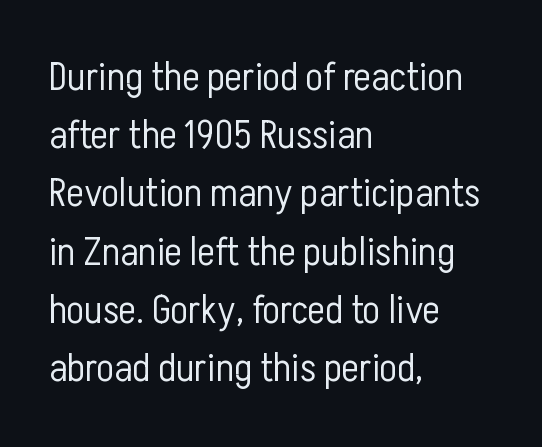
The image shows 41 px light, condensed sans-serif type, upright; set left-aligned, normal line spacing (1.42x), normal letter spacing, not underlined; low stroke contrast and a medium x-height.
